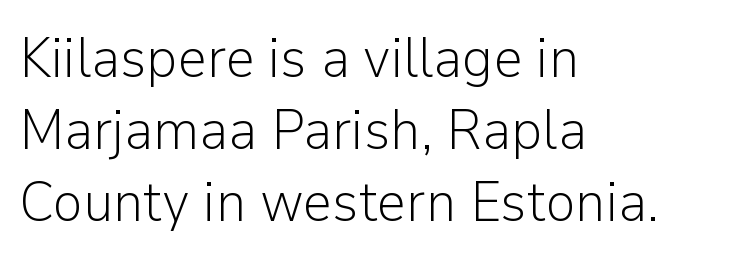
The image shows 57 px light sans-serif type, upright; set left-aligned, normal line spacing (1.26x), normal letter spacing, not underlined; low stroke contrast and a medium x-height.
